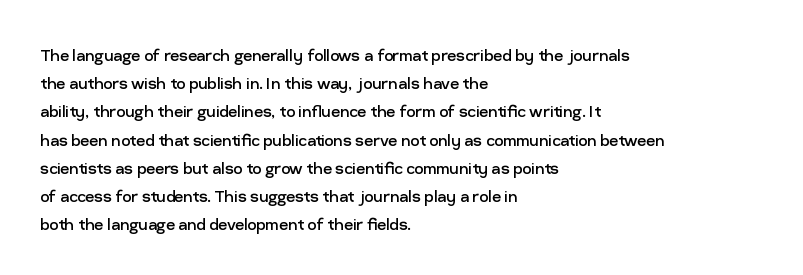
Q: Is the text bold? A: No.
Q: Is the text italic (slanted)? A: No, it is upright.
Q: Is the text underlined? A: No.
Q: How is the paragraph aligned? A: Left-aligned.
Q: Is the spacing between letters normal or unusually wide? A: Normal.
Q: Is the spacing between lines tight, normal or loose? A: Normal.
